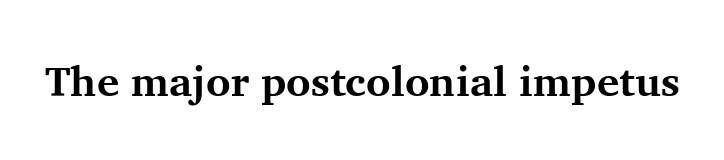
{"serif": "yes", "italic": "no", "bold": "yes", "weight": "bold", "width": "normal", "stroke_contrast": "medium", "x_height": "medium", "monospaced": "no", "underline": "no", "letter_spacing": "normal", "letter_spacing_em": 0.0, "glyph_px": 42}
